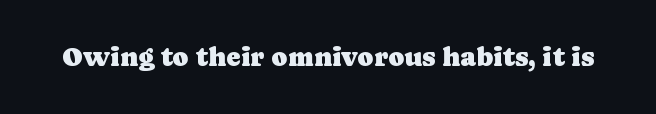
The image shows 27 px text type, upright; set normal letter spacing, not underlined.
